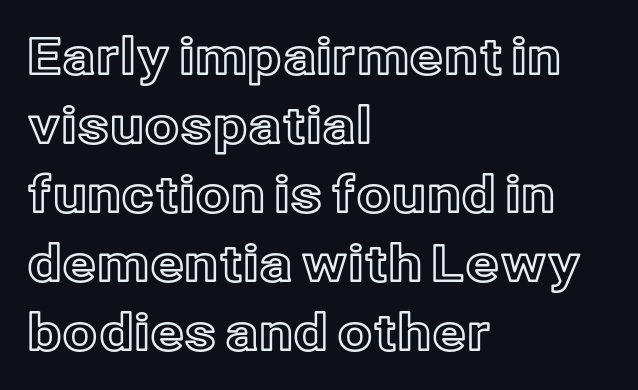
{"italic": "no", "width": "normal", "x_height": "medium", "monospaced": "no", "underline": "no", "align": "left", "line_spacing": "normal", "line_spacing_ratio": 1.38, "letter_spacing": "normal", "letter_spacing_em": 0.0, "glyph_px": 50}
